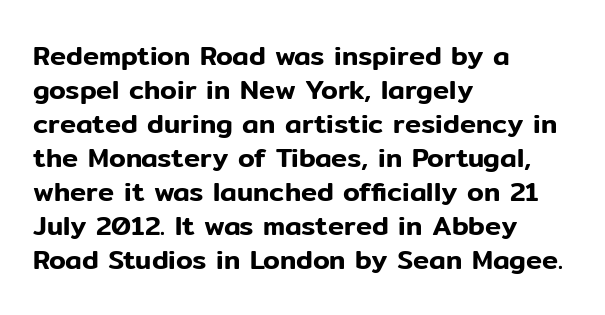
The image shows 27 px text type, upright; set left-aligned, normal line spacing (1.26x), normal letter spacing, not underlined.
